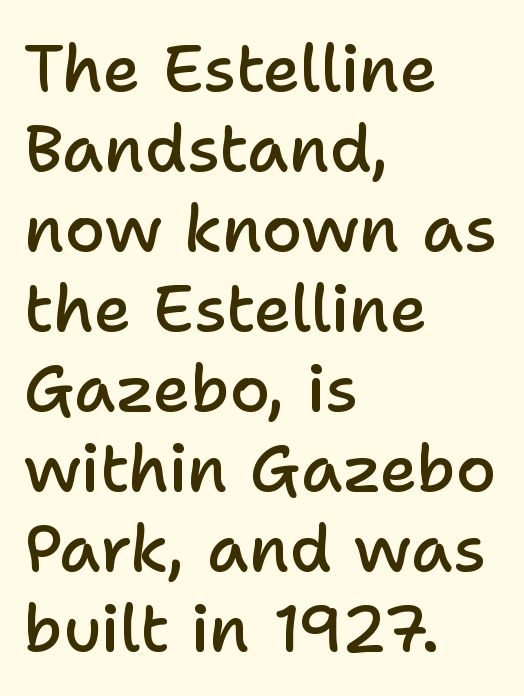
{"serif": "no", "italic": "no", "bold": "semi", "weight": "semibold", "width": "normal", "stroke_contrast": "low", "x_height": "medium", "monospaced": "no", "underline": "no", "align": "left", "line_spacing_ratio": 1.23, "letter_spacing": "normal", "letter_spacing_em": 0.0, "glyph_px": 65}
